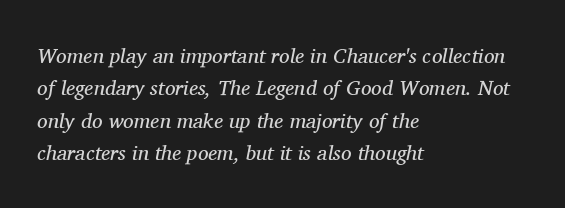
Between one letter and the next there's only the usual sliver of space. The letters are slanted; this is an italic face. Vertically, the passage feels balanced, rows spaced as you'd expect. The passage is arranged the way most books set body copy — flush left. Vertical stems look standard width or narrower in stroke.
